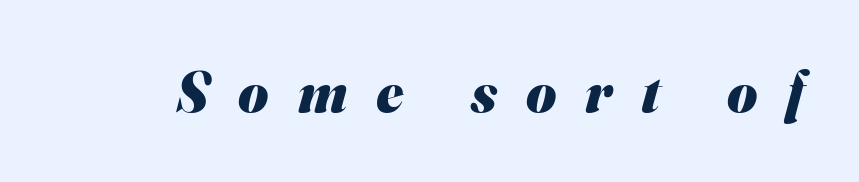
The image shows 58 px heavy sans-serif type; set unusually wide letter spacing (+0.5 em), not underlined; medium stroke contrast and a small x-height.
